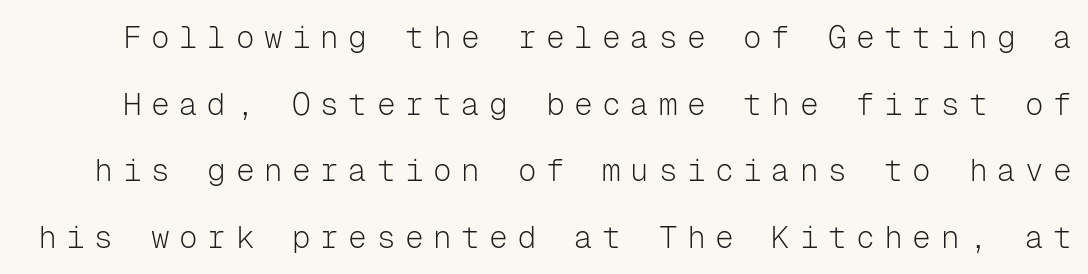
Weight class: somewhere from thin through regular. This sample uses a sans-serif face. This sample has the even, mechanical cadence of fixed-width lettering. The passage shown has open, widely tracked lettering throughout. Underline: absent. Leading: increased.
